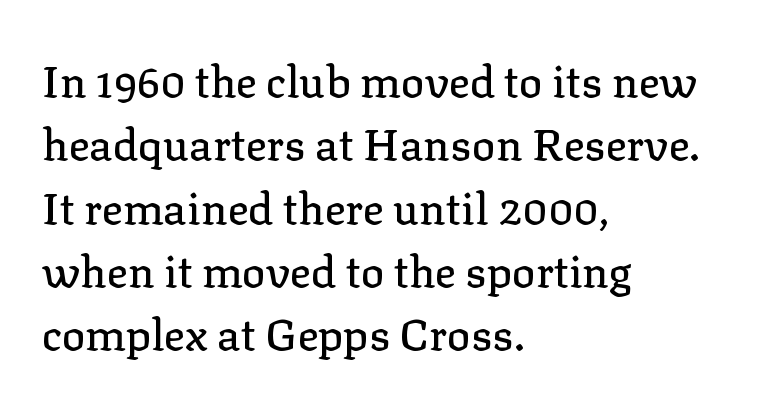
{"serif": "yes", "italic": "no", "width": "normal", "stroke_contrast": "low", "x_height": "medium", "monospaced": "no", "underline": "no", "align": "left", "line_spacing": "normal", "line_spacing_ratio": 1.44, "letter_spacing": "normal", "letter_spacing_em": 0.0, "glyph_px": 44}
